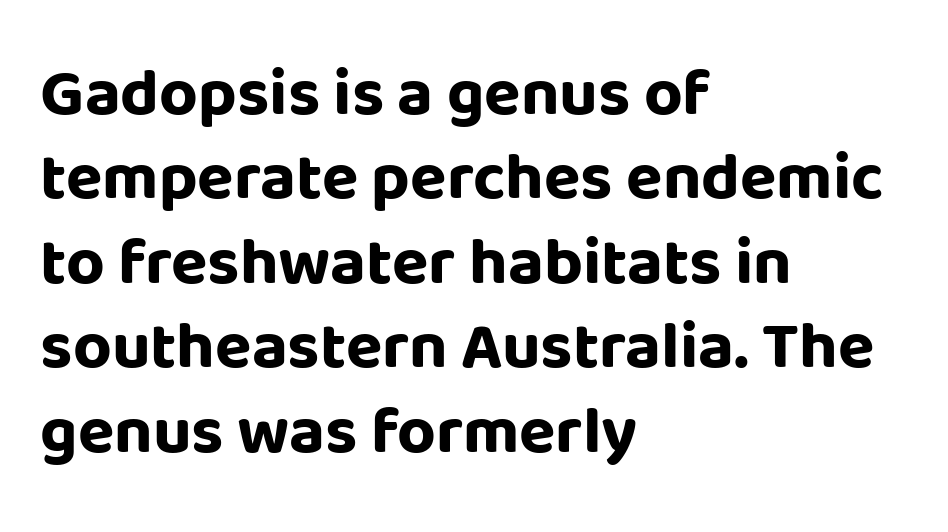
Q: Is the text bold? A: Yes.
Q: Is the text italic (slanted)? A: No, it is upright.
Q: Is the typeface a serif or a sans-serif typeface? A: Sans-serif.
Q: Is the text underlined? A: No.
Q: How is the paragraph aligned? A: Left-aligned.
Q: Is the spacing between letters normal or unusually wide? A: Normal.
Q: Is the spacing between lines tight, normal or loose? A: Normal.
Q: Width (condensed, normal, or wide)? A: Normal.
Q: Stroke contrast? A: Low.
Q: x-height? A: Large.
Q: Monospaced? A: No.
